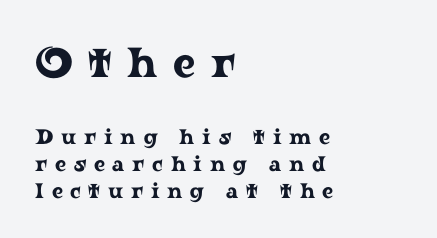
Q: Is the text italic (slanted)? A: No, it is upright.
Q: Is the typeface a serif or a sans-serif typeface? A: Serif.
Q: Is the text underlined? A: No.
Q: How is the paragraph aligned? A: Left-aligned.
Q: Is the spacing between letters normal or unusually wide? A: Unusually wide.
Q: Is the spacing between lines tight, normal or loose? A: Normal.
Q: Which block of text is set in a larger size, the first (top) or the second (bottom)? A: The first (top) one.
Q: Width (condensed, normal, or wide)? A: Wide.
Q: Stroke contrast? A: Low.
Q: x-height? A: Medium.
Q: Monospaced? A: No.
